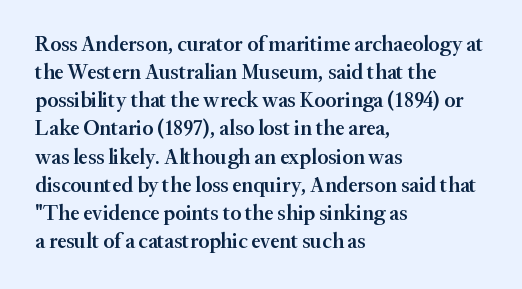
The image shows 21 px text type, upright; set left-aligned, normal line spacing (1.34x), normal letter spacing, not underlined.
